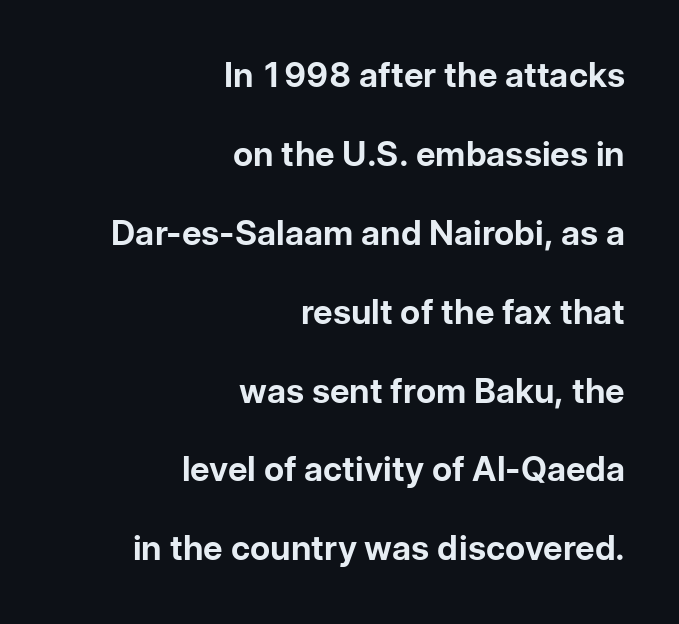
{"serif": "no", "italic": "no", "bold": "yes", "weight": "bold", "width": "normal", "stroke_contrast": "low", "x_height": "medium", "monospaced": "no", "underline": "no", "align": "right", "line_spacing": "loose", "line_spacing_ratio": 2.32, "letter_spacing": "normal", "letter_spacing_em": 0.0, "glyph_px": 34}
